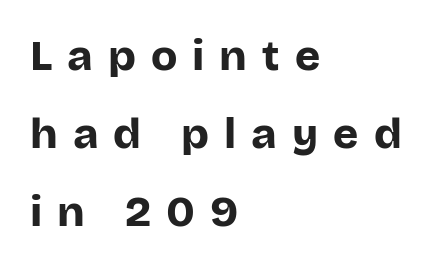
The image shows 43 px bold sans-serif type, upright; set left-aligned, line spacing 1.81x, unusually wide letter spacing (+0.35 em), not underlined; low stroke contrast and a large x-height.
